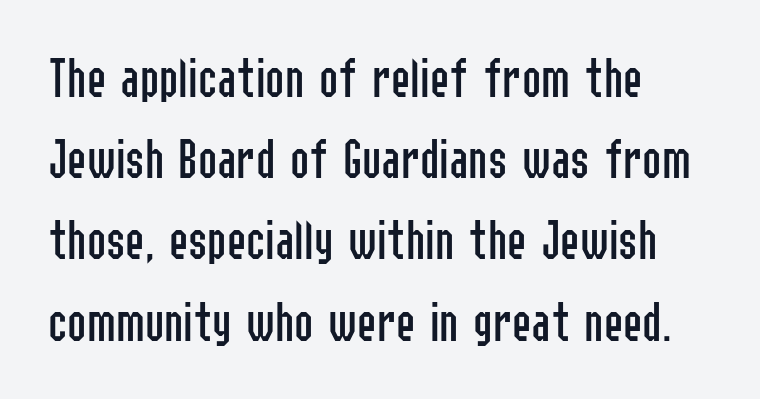
Caption: face not bold, strokes unweighted. The text was rendered using a sans face with plain stroke endings. Think of a printed novel: that variable character pitch is what you see here. No italicization has been applied; the sample stays upright.
